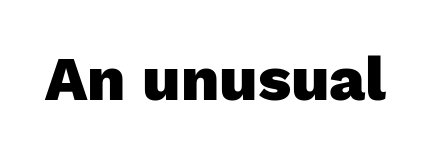
{"serif": "no", "italic": "no", "bold": "yes", "weight": "heavy", "width": "normal", "stroke_contrast": "low", "x_height": "medium", "monospaced": "no", "underline": "no", "letter_spacing": "normal", "letter_spacing_em": 0.0, "glyph_px": 62}
